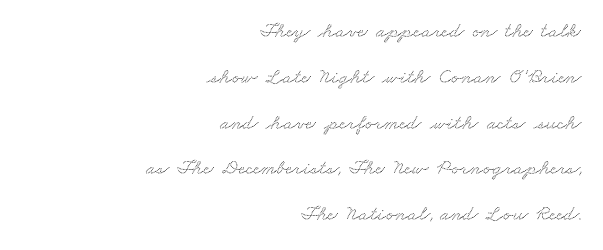
Q: Is the text underlined? A: No.
Q: How is the paragraph aligned? A: Right-aligned.
Q: Is the spacing between letters normal or unusually wide? A: Normal.
Q: Is the spacing between lines tight, normal or loose? A: Loose.
